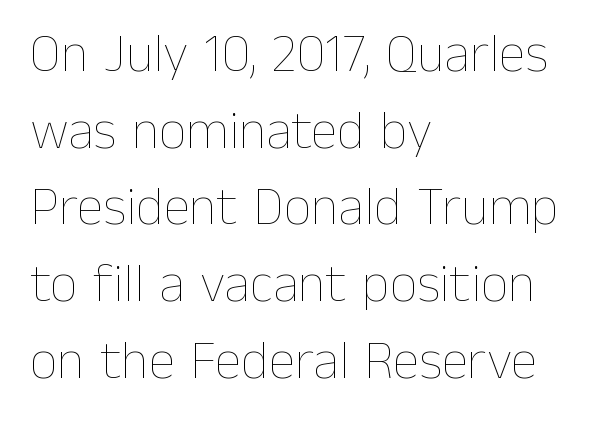
Q: Is the text bold? A: No.
Q: Is the text italic (slanted)? A: No, it is upright.
Q: Is the text underlined? A: No.
Q: How is the paragraph aligned? A: Left-aligned.
Q: Is the spacing between letters normal or unusually wide? A: Normal.
Q: Is the spacing between lines tight, normal or loose? A: Normal.
Q: Width (condensed, normal, or wide)? A: Normal.
Q: Stroke contrast? A: Low.
Q: x-height? A: Medium.
Q: Monospaced? A: No.
